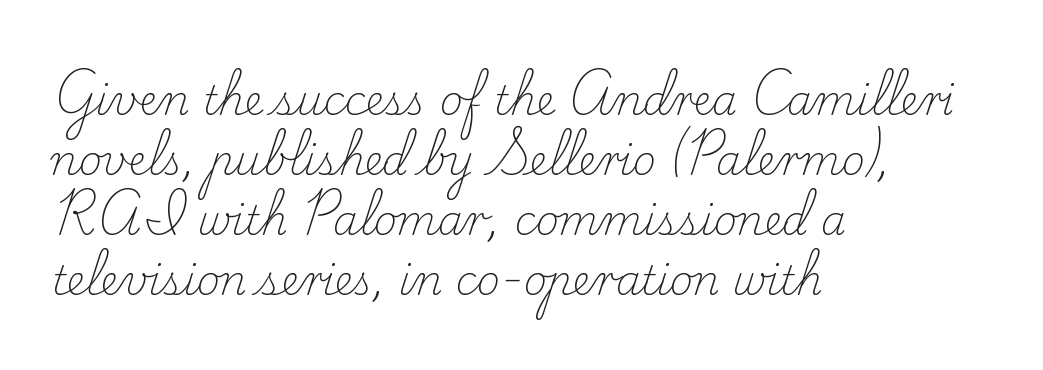
Q: Is the text bold? A: No.
Q: Is the text italic (slanted)? A: Yes.
Q: Is the typeface a serif or a sans-serif typeface? A: Serif.
Q: Is the text underlined? A: No.
Q: How is the paragraph aligned? A: Left-aligned.
Q: Is the spacing between letters normal or unusually wide? A: Normal.
Q: Is the spacing between lines tight, normal or loose? A: Normal.
Q: Width (condensed, normal, or wide)? A: Normal.
Q: Stroke contrast? A: Low.
Q: x-height? A: Small.
Q: Monospaced? A: No.
